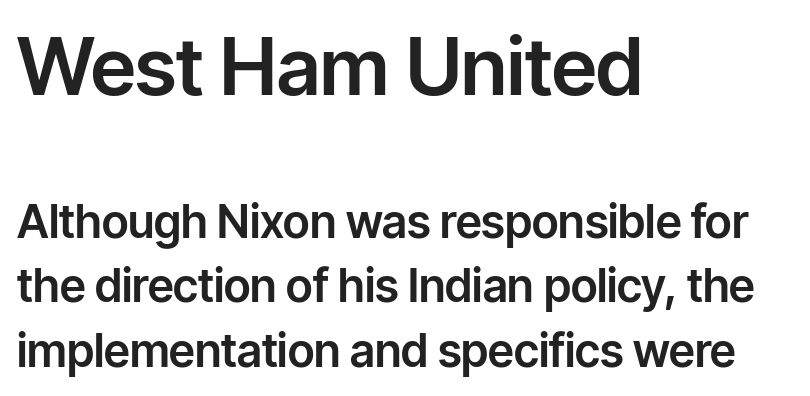
Q: Is the text italic (slanted)? A: No, it is upright.
Q: Is the typeface a serif or a sans-serif typeface? A: Sans-serif.
Q: Is the text underlined? A: No.
Q: How is the paragraph aligned? A: Left-aligned.
Q: Is the spacing between letters normal or unusually wide? A: Normal.
Q: Is the spacing between lines tight, normal or loose? A: Normal.
Q: Which block of text is set in a larger size, the first (top) or the second (bottom)? A: The first (top) one.
Q: Width (condensed, normal, or wide)? A: Normal.
Q: Stroke contrast? A: Low.
Q: x-height? A: Medium.
Q: Monospaced? A: No.
